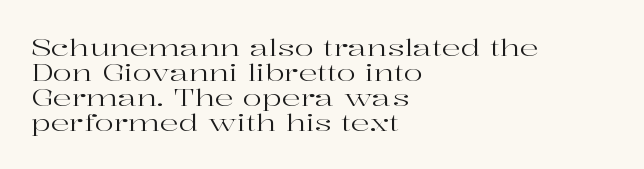
Q: Is the text bold? A: No.
Q: Is the text italic (slanted)? A: No, it is upright.
Q: Is the text underlined? A: No.
Q: How is the paragraph aligned? A: Left-aligned.
Q: Is the spacing between letters normal or unusually wide? A: Normal.
Q: Is the spacing between lines tight, normal or loose? A: Tight.
